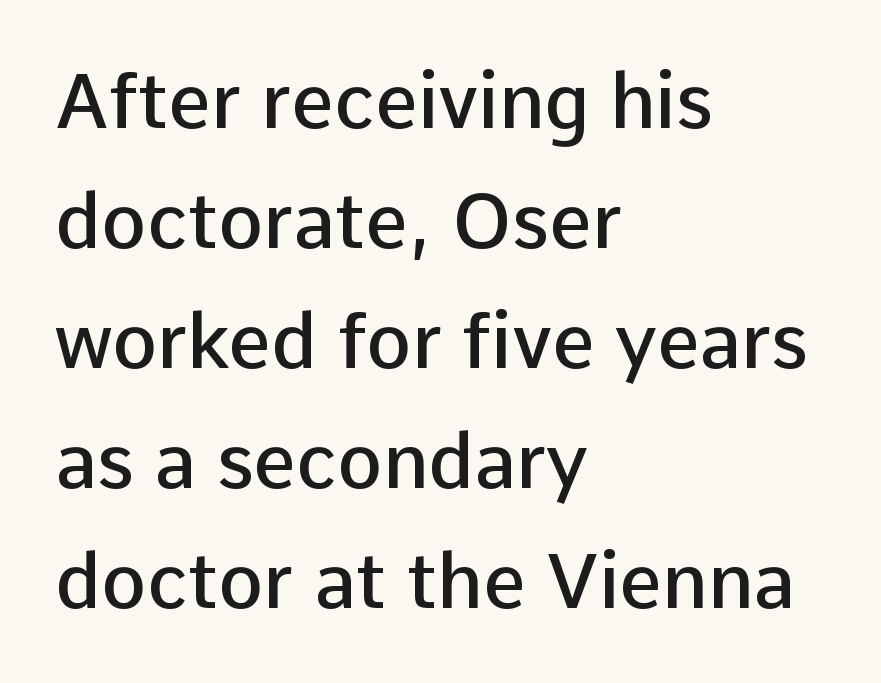
Does extra space separate the letters? No, they use regular spacing. Leftover space on each line is placed entirely after the last word. In terms of leading, this rendering sits right in the middle. Caption: semibold face, moderately heavy strokes. When letters stand straight like this, we call the style roman or upright.
